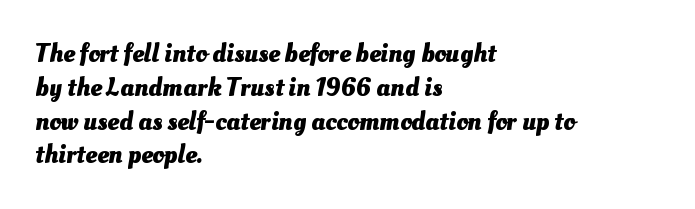
A bare baseline throughout the passage. A full-strength bold gives these letters their thick strokes. Glyph-to-glyph distance matches everyday printed text. The paragraph has a hard left edge and a soft right edge.
